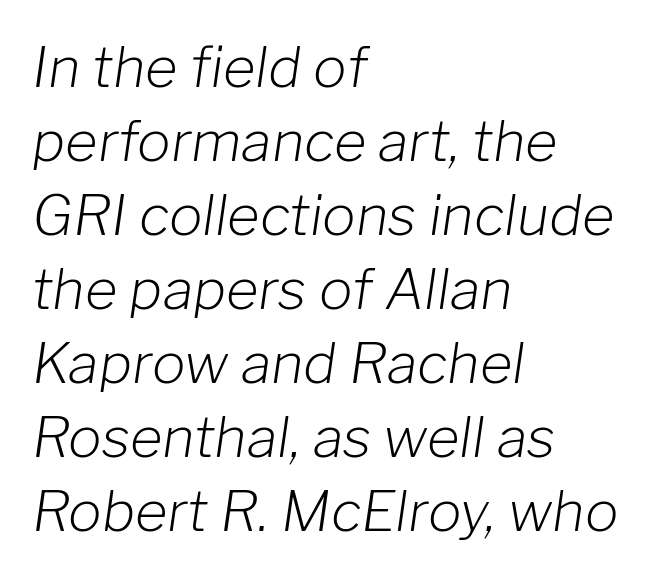
Q: Is the text bold? A: No.
Q: Is the text italic (slanted)? A: Yes, it leans right by about 8 degrees.
Q: Is the text underlined? A: No.
Q: How is the paragraph aligned? A: Left-aligned.
Q: Is the spacing between letters normal or unusually wide? A: Normal.
Q: Is the spacing between lines tight, normal or loose? A: Normal.
Q: Width (condensed, normal, or wide)? A: Normal.
Q: Stroke contrast? A: Low.
Q: x-height? A: Medium.
Q: Monospaced? A: No.
